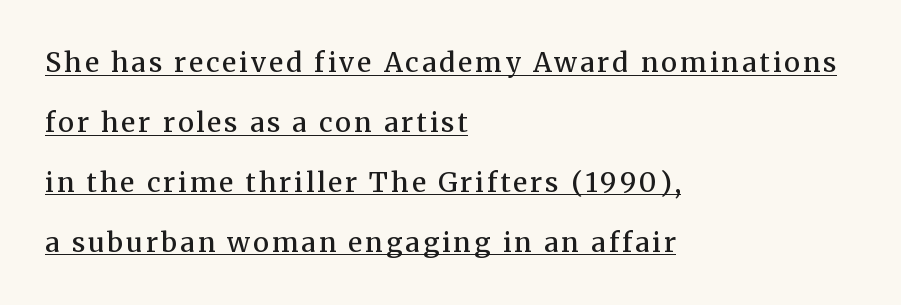
This is moderately heavy type, rendered in semibold. Looks like someone drew a line under every word here. A student would call this left alignment; a typographer would say flush left, rag right. Unlike italic type, these characters show no tilt at all. Reading down the column, the eye jumps a long way to each next line.
